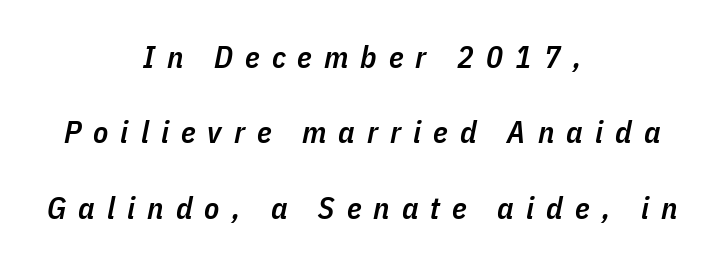
Q: Is the text bold? A: Semi-bold.
Q: Is the text italic (slanted)? A: Yes, it leans right by about 11 degrees.
Q: Is the text underlined? A: No.
Q: How is the paragraph aligned? A: Centered.
Q: Is the spacing between letters normal or unusually wide? A: Unusually wide.
Q: Is the spacing between lines tight, normal or loose? A: Loose.
Q: Width (condensed, normal, or wide)? A: Condensed.
Q: Stroke contrast? A: Low.
Q: x-height? A: Medium.
Q: Monospaced? A: No.
